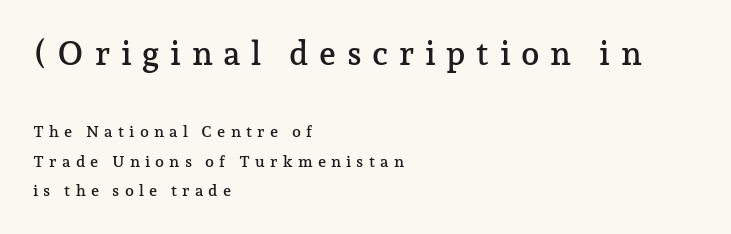
The image shows 33 px serif type, upright; set left-aligned, line spacing 1.86x, unusually wide letter spacing (+0.32 em), not underlined; the first (top) block is 2.06x larger; low stroke contrast and a medium x-height.
